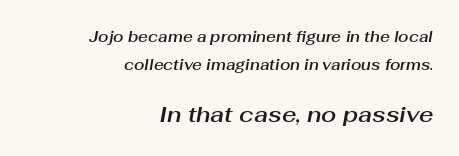
The image shows 22 px text type, italic (leaning right); set right-aligned, line spacing 1.86x, normal letter spacing, not underlined; the second (bottom) block is 1.47x larger.
